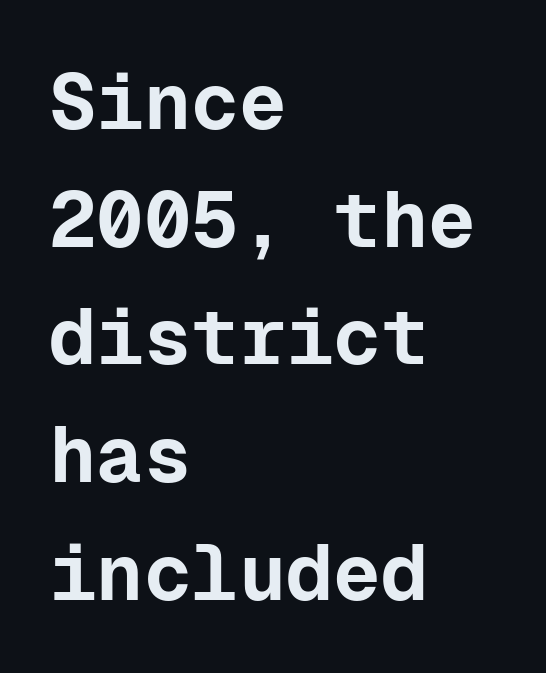
{"serif": "no", "italic": "no", "bold": "yes", "weight": "bold", "width": "normal", "stroke_contrast": "low", "x_height": "medium", "monospaced": "yes", "underline": "no", "align": "left", "line_spacing": "normal", "line_spacing_ratio": 1.49, "letter_spacing": "normal", "letter_spacing_em": 0.0, "glyph_px": 79}
